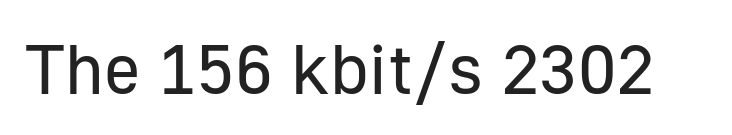
Q: Is the text bold? A: No.
Q: Is the text italic (slanted)? A: No, it is upright.
Q: Is the typeface a serif or a sans-serif typeface? A: Sans-serif.
Q: Is the text underlined? A: No.
Q: Is the spacing between letters normal or unusually wide? A: Normal.
Q: Width (condensed, normal, or wide)? A: Normal.
Q: Stroke contrast? A: Low.
Q: x-height? A: Medium.
Q: Monospaced? A: No.
